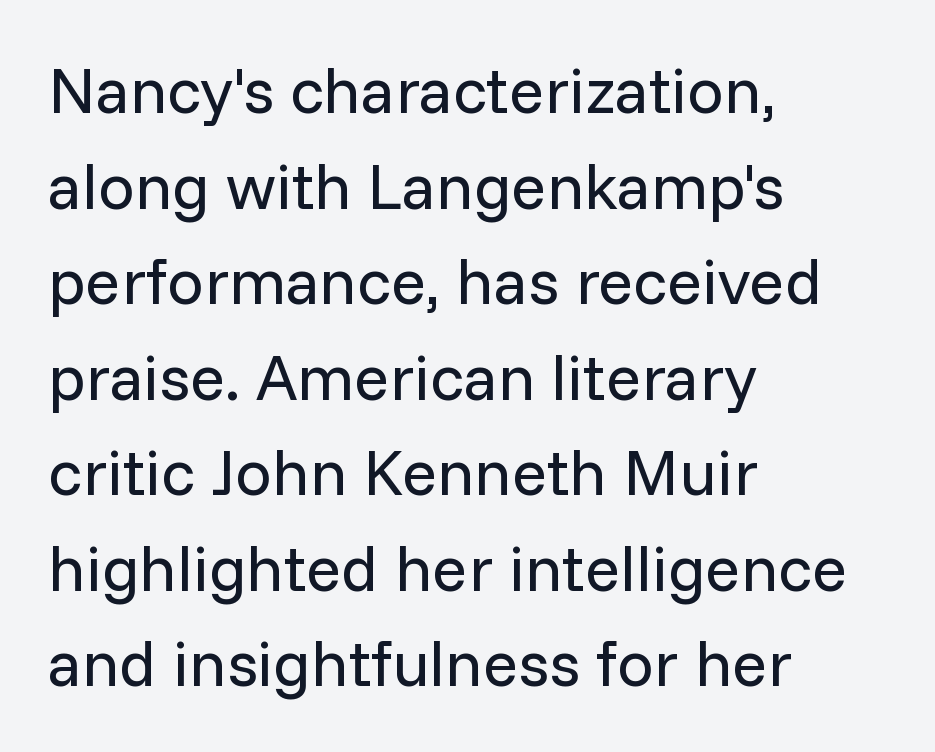
Unlike a traditional serif, this face leaves its strokes unadorned. Compared with typical body copy, the letter spacing here is the same. Honestly, there is no underline to notice here at all. The space between consecutive lines is moderate. Vertical stems look standard width or narrower in stroke.
